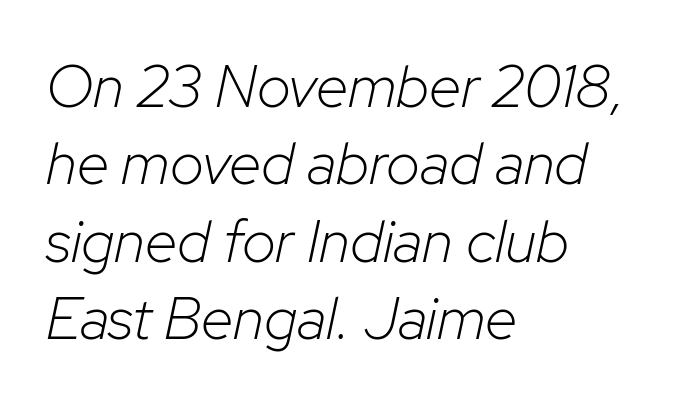
Q: Is the text bold? A: No.
Q: Is the text italic (slanted)? A: Yes, it leans right by about 12 degrees.
Q: Is the text underlined? A: No.
Q: How is the paragraph aligned? A: Left-aligned.
Q: Is the spacing between letters normal or unusually wide? A: Normal.
Q: Is the spacing between lines tight, normal or loose? A: Normal.
Q: Width (condensed, normal, or wide)? A: Normal.
Q: Stroke contrast? A: Low.
Q: x-height? A: Medium.
Q: Monospaced? A: No.
